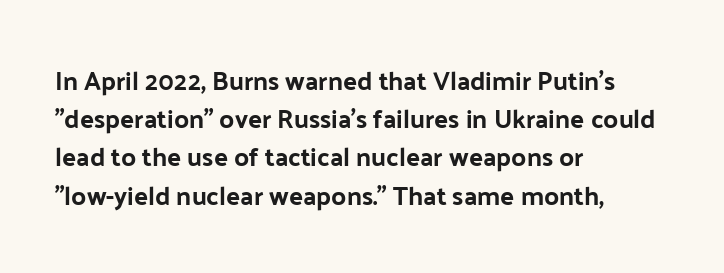
{"italic": "no", "underline": "no", "align": "left", "line_spacing": "normal", "line_spacing_ratio": 1.47, "letter_spacing": "normal", "letter_spacing_em": 0.0, "glyph_px": 26}
